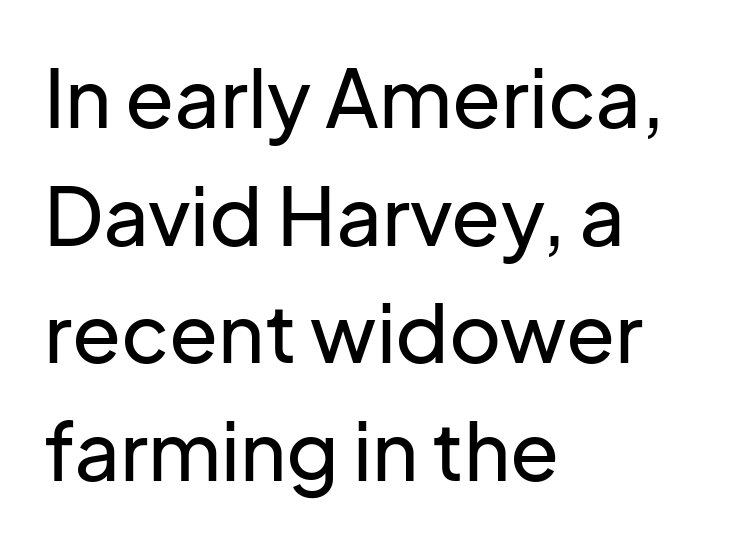
If you measured baseline to baseline, you'd find a middling distance. Stroke terminals: plain, sans-serif. Spacing verdict: proportional, widths tailored to each character. This rendering uses left alignment, leaving the right contour irregular.
